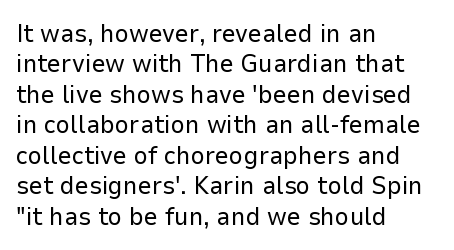
Nope, not italic — everything's standing straight. Only glyphs here, with clear space below each row. Leftover space on each line is placed entirely after the last word. The gaps between neighbouring characters are ordinary and unremarkable. A light-to-regular cut is what we see here.
